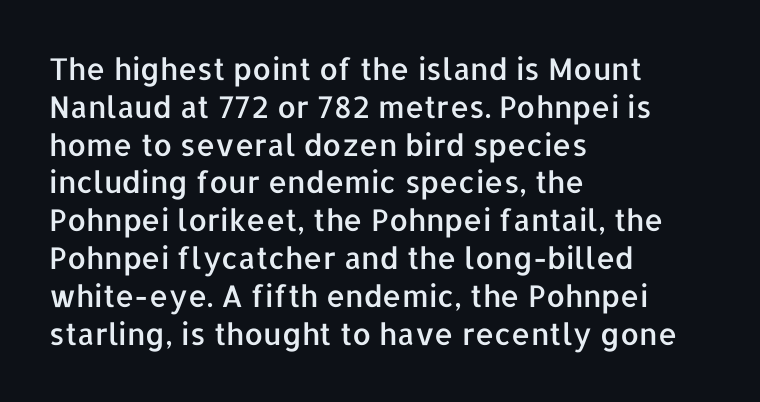
Q: Is the text italic (slanted)? A: No, it is upright.
Q: Is the typeface a serif or a sans-serif typeface? A: Sans-serif.
Q: Is the text underlined? A: No.
Q: How is the paragraph aligned? A: Left-aligned.
Q: Is the spacing between letters normal or unusually wide? A: Normal.
Q: Is the spacing between lines tight, normal or loose? A: Normal.
Q: Width (condensed, normal, or wide)? A: Normal.
Q: Stroke contrast? A: Low.
Q: x-height? A: Medium.
Q: Monospaced? A: No.
